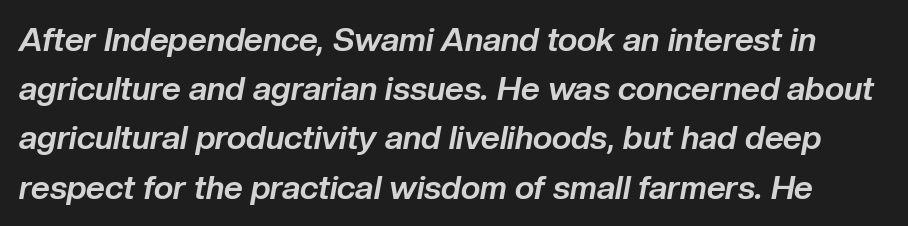
Q: Is the text bold? A: Yes.
Q: Is the text italic (slanted)? A: Yes, it leans right by about 10 degrees.
Q: Is the text underlined? A: No.
Q: Is the spacing between letters normal or unusually wide? A: Normal.
Q: Is the spacing between lines tight, normal or loose? A: Normal.
Q: Width (condensed, normal, or wide)? A: Normal.
Q: Stroke contrast? A: Low.
Q: x-height? A: Medium.
Q: Monospaced? A: No.
